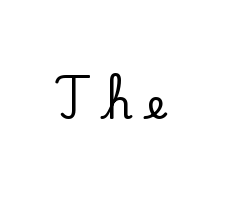
Q: Is the text italic (slanted)? A: No, it is upright.
Q: Is the typeface a serif or a sans-serif typeface? A: Serif.
Q: Is the text underlined? A: No.
Q: Is the spacing between letters normal or unusually wide? A: Unusually wide.
Q: Width (condensed, normal, or wide)? A: Normal.
Q: Stroke contrast? A: Low.
Q: x-height? A: Small.
Q: Monospaced? A: No.
